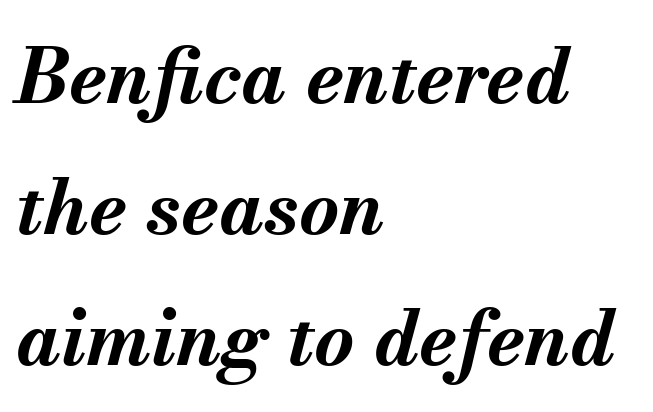
Q: Is the text bold? A: Yes.
Q: Is the text italic (slanted)? A: Yes, it leans right by about 13 degrees.
Q: Is the text underlined? A: No.
Q: How is the paragraph aligned? A: Left-aligned.
Q: Is the spacing between letters normal or unusually wide? A: Normal.
Q: Is the spacing between lines tight, normal or loose? A: Normal.
Q: Width (condensed, normal, or wide)? A: Normal.
Q: Stroke contrast? A: Medium.
Q: x-height? A: Small.
Q: Monospaced? A: No.
